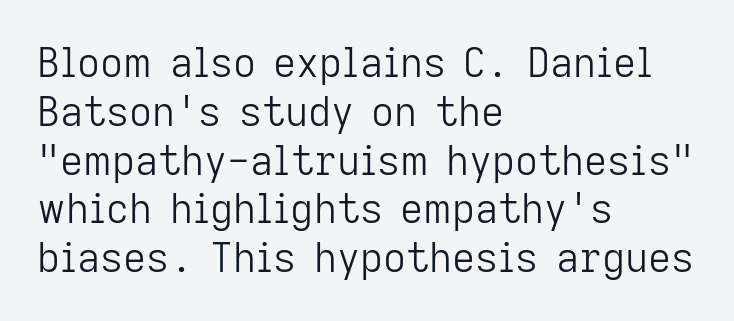
The image shows 40 px light sans-serif type, upright; set left-aligned, line spacing 1.22x, normal letter spacing, not underlined; low stroke contrast and a medium x-height.
